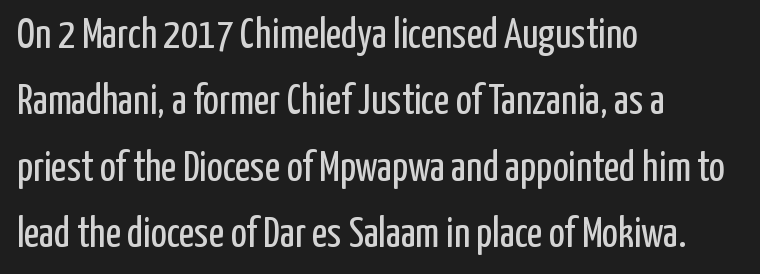
{"serif": "no", "italic": "no", "bold": "no", "weight": "regular", "width": "condensed", "stroke_contrast": "low", "x_height": "medium", "monospaced": "no", "underline": "no", "align": "left", "line_spacing": "normal", "line_spacing_ratio": 1.58, "letter_spacing": "normal", "letter_spacing_em": 0.0, "glyph_px": 42}
